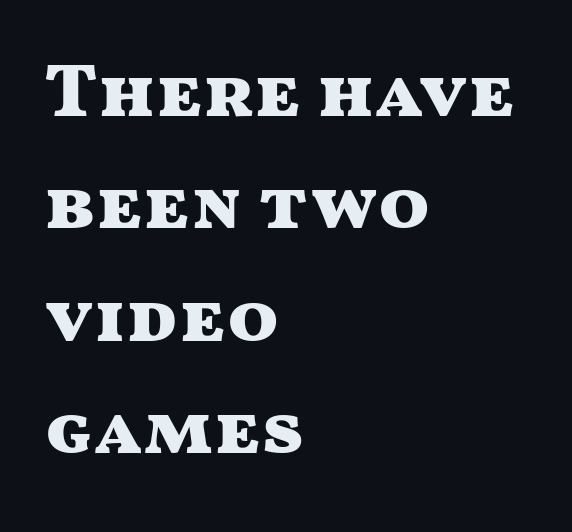
Q: Is the text bold? A: Yes.
Q: Is the text italic (slanted)? A: No, it is upright.
Q: Is the typeface a serif or a sans-serif typeface? A: Sans-serif.
Q: Is the text underlined? A: No.
Q: How is the paragraph aligned? A: Left-aligned.
Q: Is the spacing between letters normal or unusually wide? A: Normal.
Q: Is the spacing between lines tight, normal or loose? A: Normal.
Q: Width (condensed, normal, or wide)? A: Wide.
Q: Stroke contrast? A: Medium.
Q: x-height? A: Medium.
Q: Monospaced? A: No.
